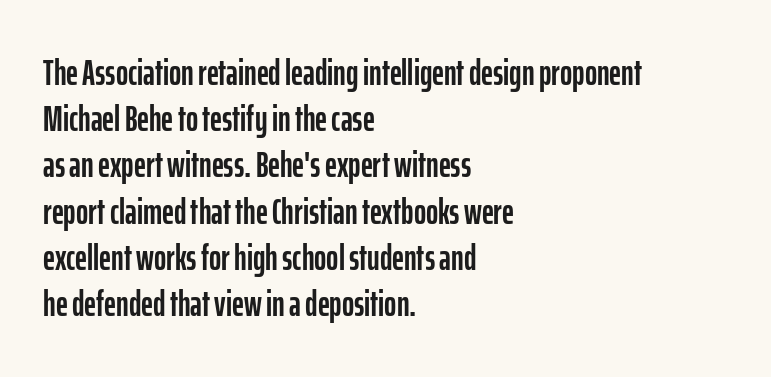
{"serif": "no", "italic": "no", "width": "condensed", "stroke_contrast": "low", "x_height": "medium", "monospaced": "no", "underline": "no", "align": "left", "line_spacing": "normal", "line_spacing_ratio": 1.25, "letter_spacing": "normal", "letter_spacing_em": 0.0, "glyph_px": 37}
